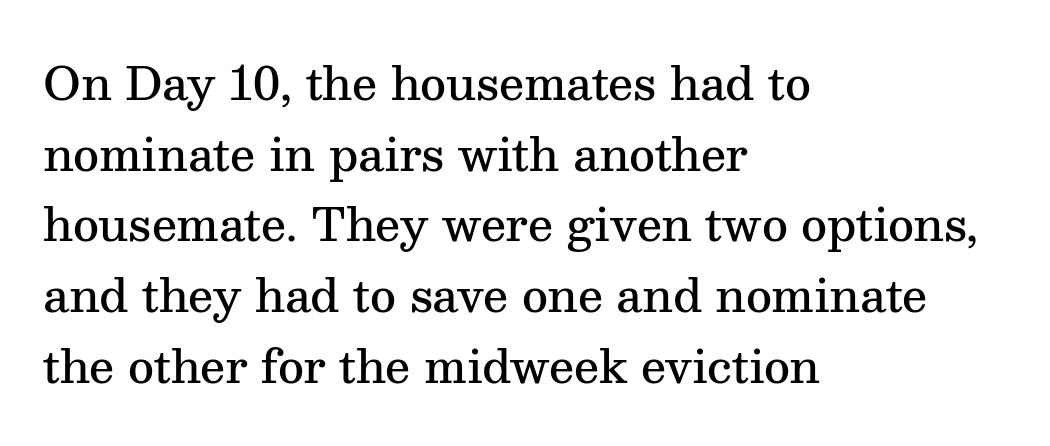
The specimen omits any rule beneath the text block's lines. The passage shown is typed in a proportional face where columns would drift. Notice the strokes are somewhat thickened but not fully heavy: this is a semibold. Look at the tracking — it's just the regular setting, nothing added.
